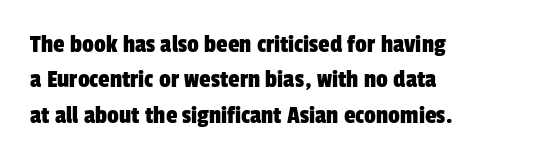
A clean baseline with only descenders dipping below it. These lines are set flush left with a ragged right edge. The rendering uses a moderate line-height, typical for paragraphs. The line texture is even and compact thanks to regular tracking.
